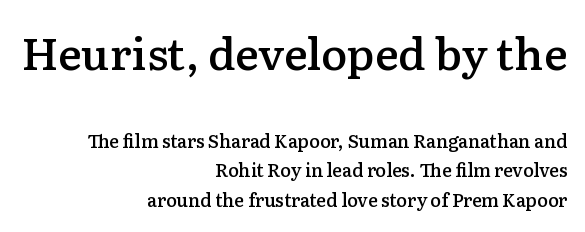
The image shows 44 px semibold serif type, upright; set right-aligned, normal line spacing (1.65x), normal letter spacing, not underlined; the first (top) block is 2.44x larger; low stroke contrast and a medium x-height.
